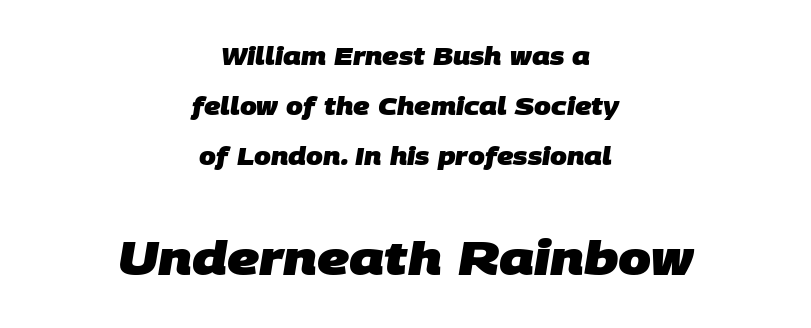
Q: Is the text bold? A: Yes.
Q: Is the typeface a serif or a sans-serif typeface? A: Sans-serif.
Q: Is the text underlined? A: No.
Q: How is the paragraph aligned? A: Centered.
Q: Is the spacing between letters normal or unusually wide? A: Normal.
Q: Is the spacing between lines tight, normal or loose? A: Loose.
Q: Which block of text is set in a larger size, the first (top) or the second (bottom)? A: The second (bottom) one.
Q: Width (condensed, normal, or wide)? A: Normal.
Q: Stroke contrast? A: Low.
Q: x-height? A: Large.
Q: Monospaced? A: No.
